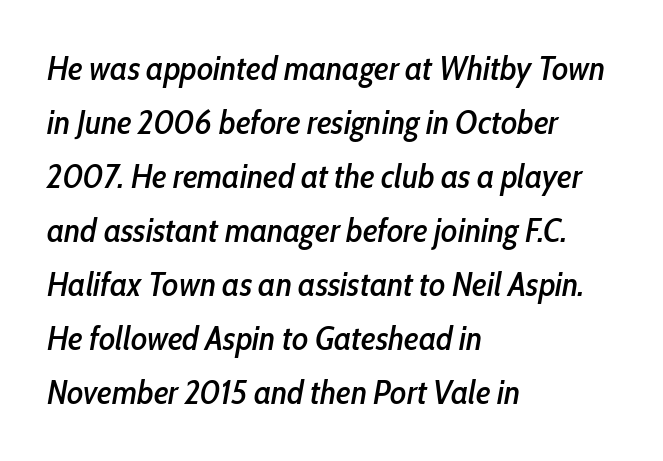
Any mark beneath the type? The region is blank. The passage shown is typed in a proportional face where columns would drift. Compared with typical body copy, the letter spacing here is the same. Is the block centered? No — it sits flush against the left margin. Emphasis-style slanted type is in use.
